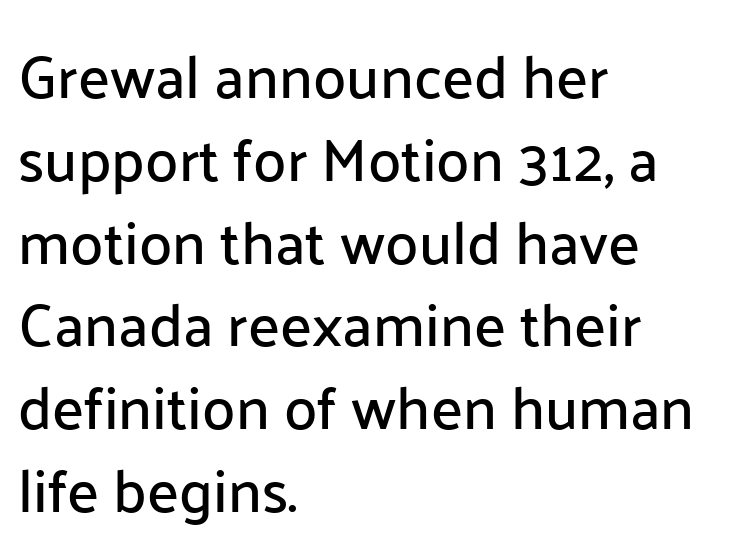
{"serif": "no", "italic": "no", "width": "normal", "stroke_contrast": "low", "x_height": "medium", "monospaced": "no", "underline": "no", "align": "left", "line_spacing": "normal", "line_spacing_ratio": 1.38, "letter_spacing": "normal", "letter_spacing_em": 0.0, "glyph_px": 60}
